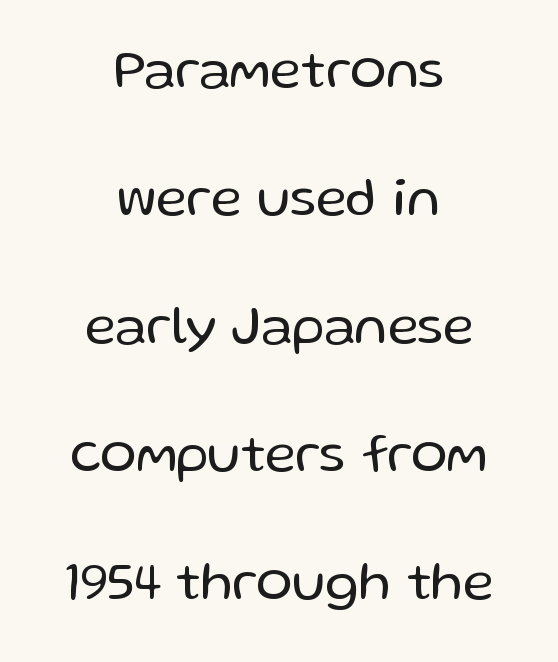
The image shows 54 px regular-weight sans-serif type, upright; set centered, loose line spacing (2.37x), normal letter spacing, not underlined; low stroke contrast and a medium x-height.
